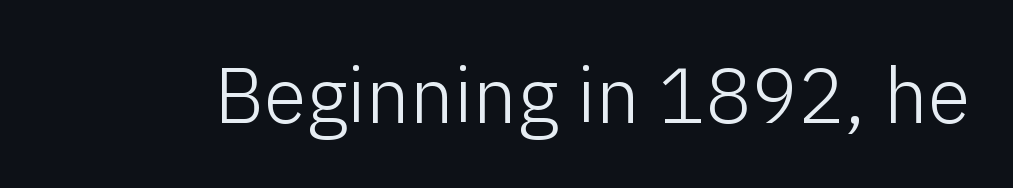
Q: Is the text bold? A: No.
Q: Is the text italic (slanted)? A: No, it is upright.
Q: Is the typeface a serif or a sans-serif typeface? A: Sans-serif.
Q: Is the text underlined? A: No.
Q: Is the spacing between letters normal or unusually wide? A: Normal.
Q: Width (condensed, normal, or wide)? A: Normal.
Q: Stroke contrast? A: Low.
Q: x-height? A: Medium.
Q: Monospaced? A: No.
